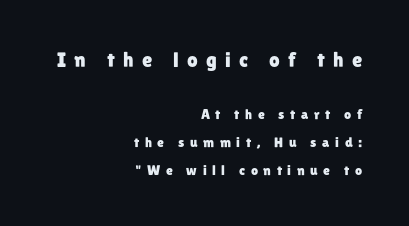
{"italic": "no", "underline": "no", "align": "right", "line_spacing": "loose", "line_spacing_ratio": 2.0, "letter_spacing": "wide", "letter_spacing_em": 0.4, "larger_block": "first", "size_ratio": 1.5, "glyph_px": 21}
